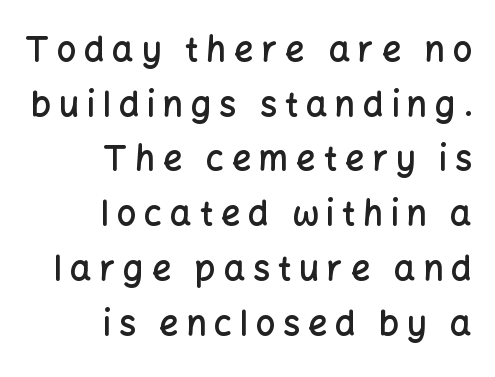
{"serif": "no", "italic": "no", "bold": "semi", "weight": "semibold", "width": "normal", "stroke_contrast": "low", "x_height": "medium", "monospaced": "no", "underline": "no", "align": "right", "line_spacing": "normal", "line_spacing_ratio": 1.61, "letter_spacing": "wide", "letter_spacing_em": 0.23, "glyph_px": 34}
